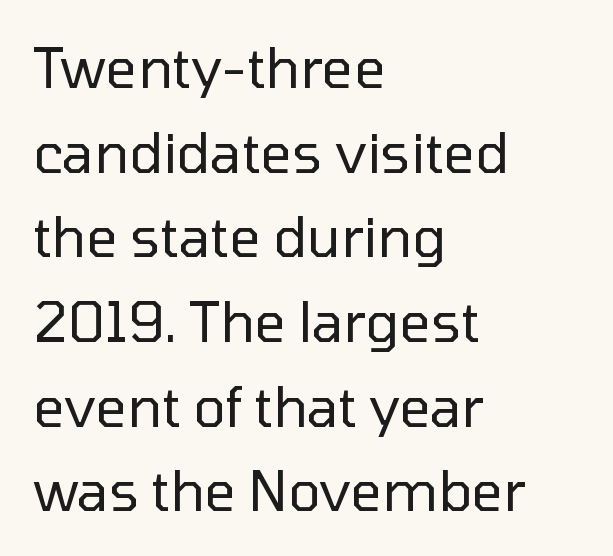
The image shows 55 px regular-weight sans-serif type, upright; set left-aligned, normal line spacing (1.54x), normal letter spacing, not underlined; low stroke contrast and a medium x-height.
